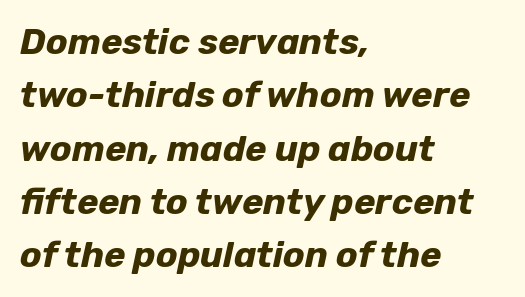
{"italic": "yes", "lean": "right", "slant_degrees": 12, "bold": "yes", "weight": "bold", "width": "normal", "stroke_contrast": "low", "x_height": "medium", "monospaced": "no", "underline": "no", "align": "left", "line_spacing": "normal", "line_spacing_ratio": 1.48, "letter_spacing": "normal", "letter_spacing_em": 0.0, "glyph_px": 36}
